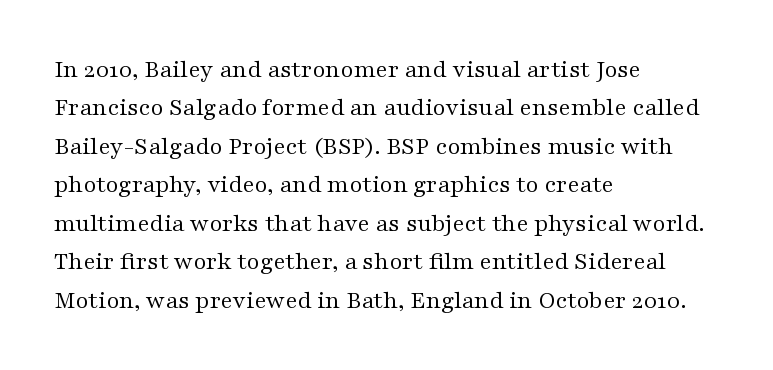
The image shows 25 px text type, upright; set left-aligned, normal line spacing (1.54x), normal letter spacing, not underlined.
